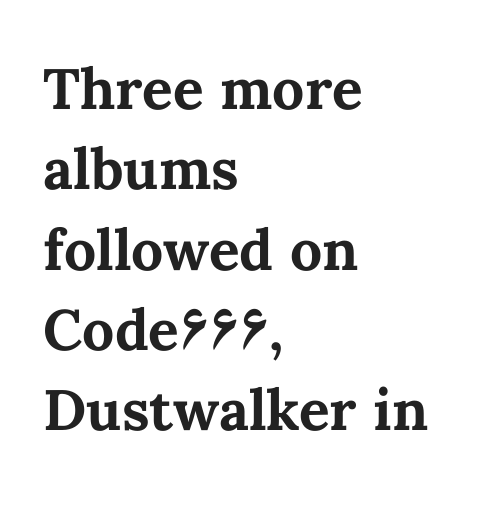
Q: Is the text bold? A: Yes.
Q: Is the text italic (slanted)? A: No, it is upright.
Q: Is the text underlined? A: No.
Q: How is the paragraph aligned? A: Left-aligned.
Q: Is the spacing between letters normal or unusually wide? A: Normal.
Q: Is the spacing between lines tight, normal or loose? A: Normal.
Q: Width (condensed, normal, or wide)? A: Normal.
Q: Stroke contrast? A: Medium.
Q: x-height? A: Medium.
Q: Monospaced? A: No.
